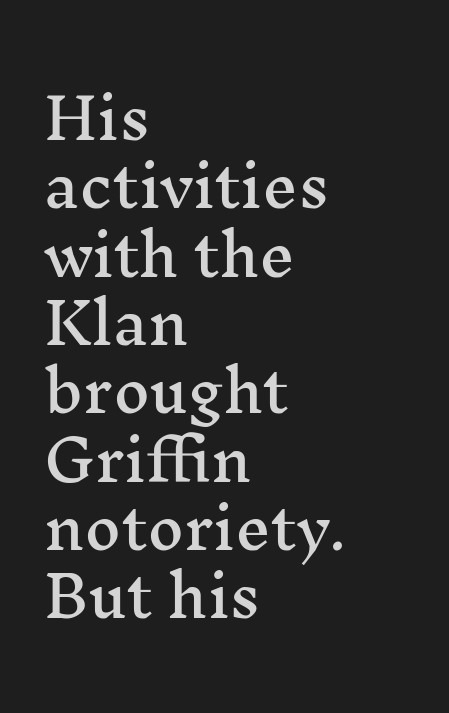
Q: Is the text italic (slanted)? A: No, it is upright.
Q: Is the typeface a serif or a sans-serif typeface? A: Serif.
Q: Is the text underlined? A: No.
Q: How is the paragraph aligned? A: Left-aligned.
Q: Is the spacing between letters normal or unusually wide? A: Normal.
Q: Width (condensed, normal, or wide)? A: Wide.
Q: Stroke contrast? A: Medium.
Q: x-height? A: Medium.
Q: Monospaced? A: No.
